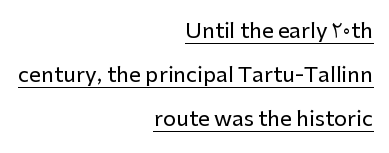
{"italic": "no", "underline": "yes", "align": "right", "line_spacing": "loose", "line_spacing_ratio": 2.09, "letter_spacing": "normal", "letter_spacing_em": 0.0, "glyph_px": 21}
